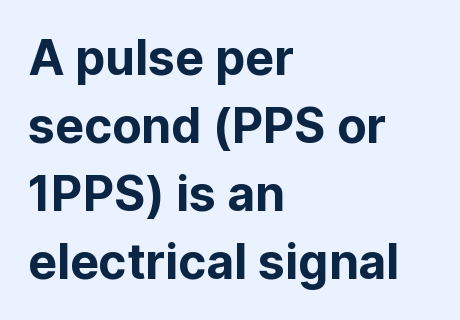
The image shows 48 px sans-serif type, upright; set left-aligned, normal line spacing (1.42x), normal letter spacing, not underlined; low stroke contrast and a medium x-height.
